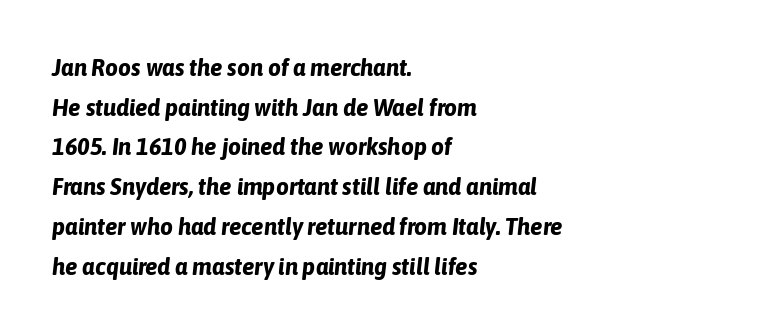
Standard letterfit; no display-style spreading of the glyphs. Designer's note — italics engaged. Reading down the block, your eye returns to a fixed left position each line. The designer left line spacing at the default. Underline: absent.
